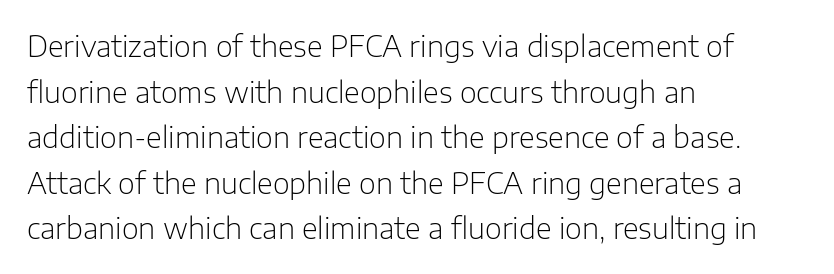
The image shows 29 px light sans-serif type, upright; set left-aligned, normal line spacing (1.57x), normal letter spacing, not underlined; low stroke contrast and a medium x-height.
